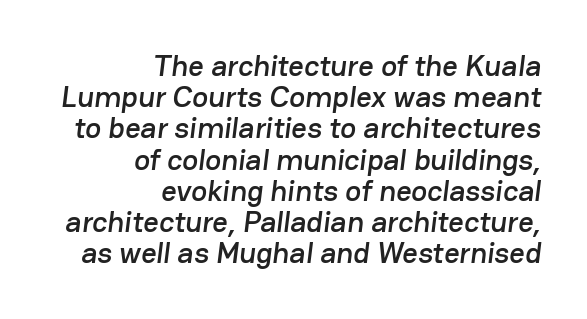
Q: Is the typeface a serif or a sans-serif typeface? A: Sans-serif.
Q: Is the text underlined? A: No.
Q: How is the paragraph aligned? A: Right-aligned.
Q: Is the spacing between letters normal or unusually wide? A: Normal.
Q: Is the spacing between lines tight, normal or loose? A: Tight.
Q: Width (condensed, normal, or wide)? A: Normal.
Q: Stroke contrast? A: Low.
Q: x-height? A: Medium.
Q: Monospaced? A: No.
